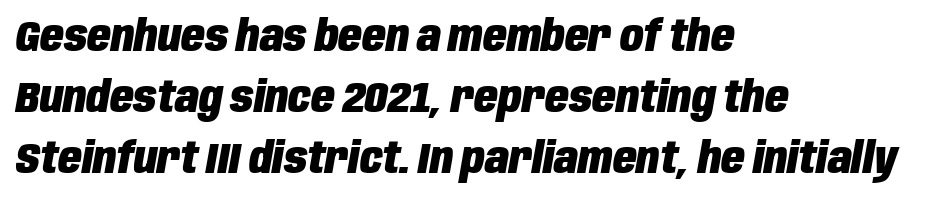
{"italic": "yes", "lean": "right", "slant_degrees": 10, "bold": "yes", "weight": "heavy", "width": "condensed", "stroke_contrast": "low", "x_height": "large", "monospaced": "no", "underline": "no", "align": "left", "line_spacing": "normal", "line_spacing_ratio": 1.42, "letter_spacing": "normal", "letter_spacing_em": 0.0, "glyph_px": 43}
